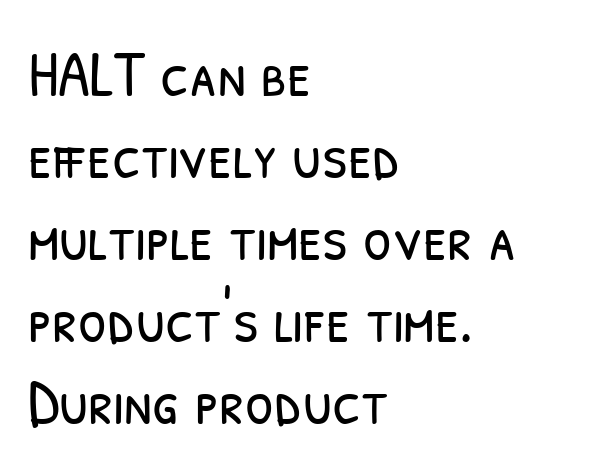
The image shows 65 px light, condensed sans-serif type; set left-aligned, normal line spacing (1.26x), normal letter spacing, not underlined; low stroke contrast and a medium x-height.
